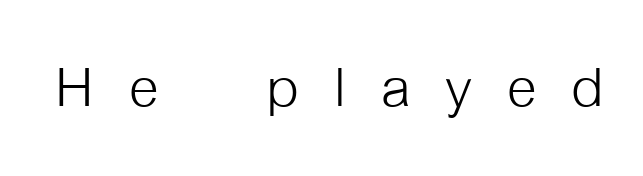
The passage shown has open, widely tracked lettering throughout. Here the designer chose a conventional face with non-uniform glyph widths. In terms of posture, this sample is upright. Check under the words: just untouched page. The passage shown is typeset with a sans-serif family.
